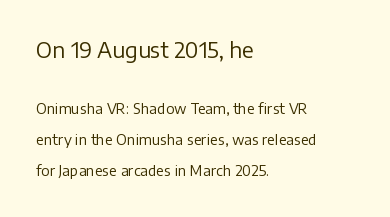
{"italic": "no", "bold": "no", "underline": "no", "align": "left", "line_spacing": "loose", "line_spacing_ratio": 2.21, "letter_spacing": "normal", "letter_spacing_em": 0.0, "larger_block": "first", "size_ratio": 1.5, "glyph_px": 21}
